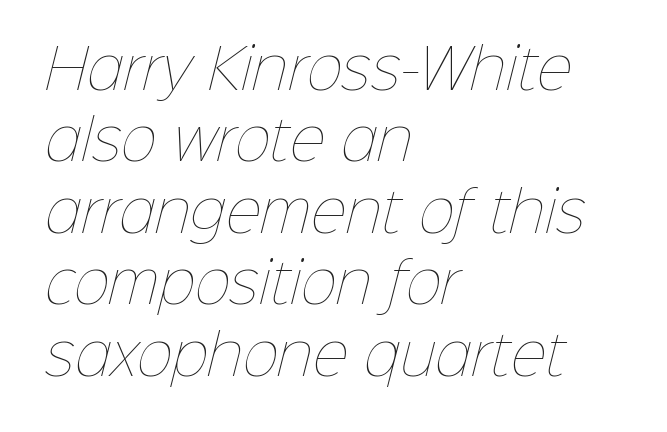
{"bold": "no", "weight": "thin", "width": "normal", "stroke_contrast": "low", "x_height": "medium", "monospaced": "no", "underline": "no", "align": "left", "line_spacing": "normal", "line_spacing_ratio": 1.3, "letter_spacing": "normal", "letter_spacing_em": 0.0, "glyph_px": 55}
